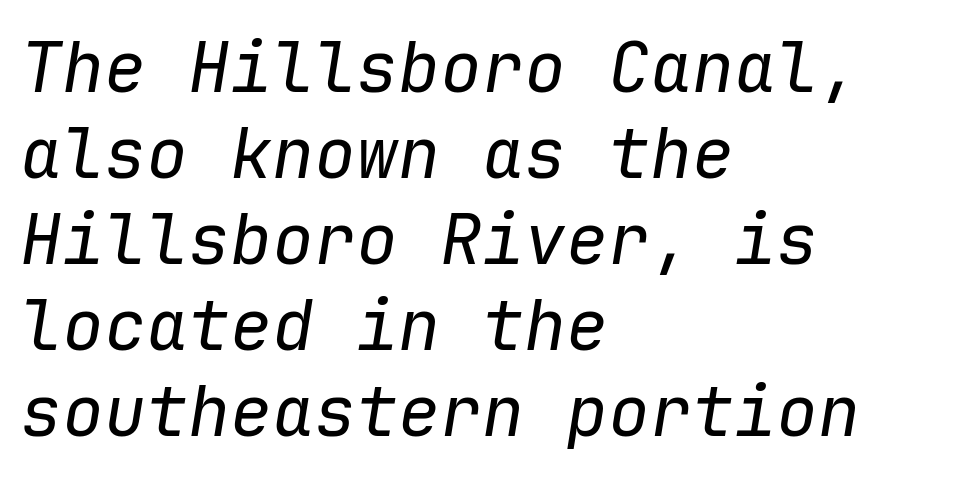
Q: Is the text bold? A: No.
Q: Is the text italic (slanted)? A: Yes, it leans right by about 9 degrees.
Q: Is the text underlined? A: No.
Q: How is the paragraph aligned? A: Left-aligned.
Q: Is the spacing between letters normal or unusually wide? A: Normal.
Q: Width (condensed, normal, or wide)? A: Normal.
Q: Stroke contrast? A: Low.
Q: x-height? A: Medium.
Q: Monospaced? A: Yes.
